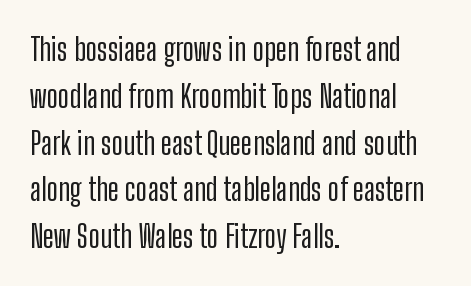
This rendering uses left alignment, leaving the right contour irregular. Between one letter and the next there's only the usual sliver of space. The rendering uses natural spacing where letterforms have individual widths. The foot of each line stays bare and open.
